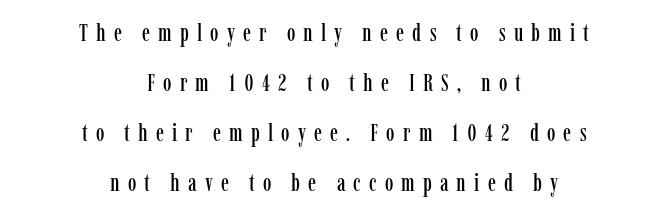
{"italic": "no", "underline": "no", "align": "center", "line_spacing": "loose", "line_spacing_ratio": 2.09, "letter_spacing": "wide", "letter_spacing_em": 0.34, "glyph_px": 24}
